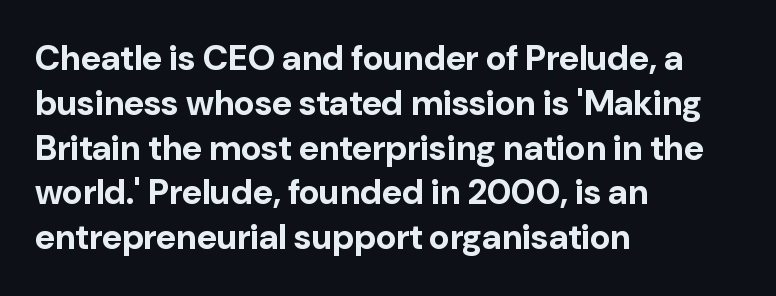
Q: Is the text bold? A: Yes.
Q: Is the text italic (slanted)? A: No, it is upright.
Q: Is the typeface a serif or a sans-serif typeface? A: Sans-serif.
Q: Is the text underlined? A: No.
Q: How is the paragraph aligned? A: Left-aligned.
Q: Is the spacing between letters normal or unusually wide? A: Normal.
Q: Is the spacing between lines tight, normal or loose? A: Normal.
Q: Width (condensed, normal, or wide)? A: Normal.
Q: Stroke contrast? A: Low.
Q: x-height? A: Medium.
Q: Monospaced? A: No.
